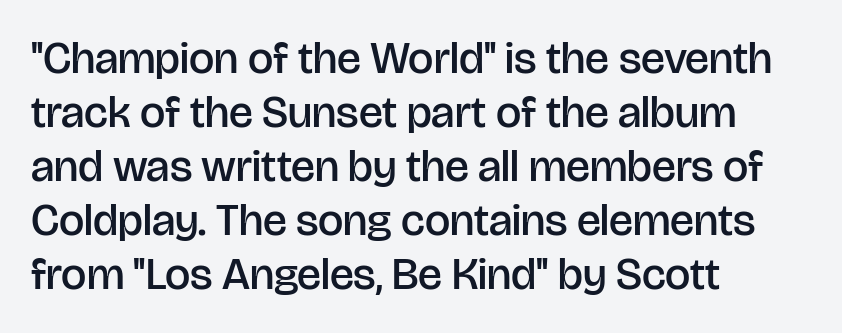
Q: Is the text bold? A: Semi-bold.
Q: Is the text italic (slanted)? A: No, it is upright.
Q: Is the typeface a serif or a sans-serif typeface? A: Sans-serif.
Q: Is the text underlined? A: No.
Q: How is the paragraph aligned? A: Left-aligned.
Q: Is the spacing between letters normal or unusually wide? A: Normal.
Q: Width (condensed, normal, or wide)? A: Normal.
Q: Stroke contrast? A: Low.
Q: x-height? A: Large.
Q: Monospaced? A: No.
